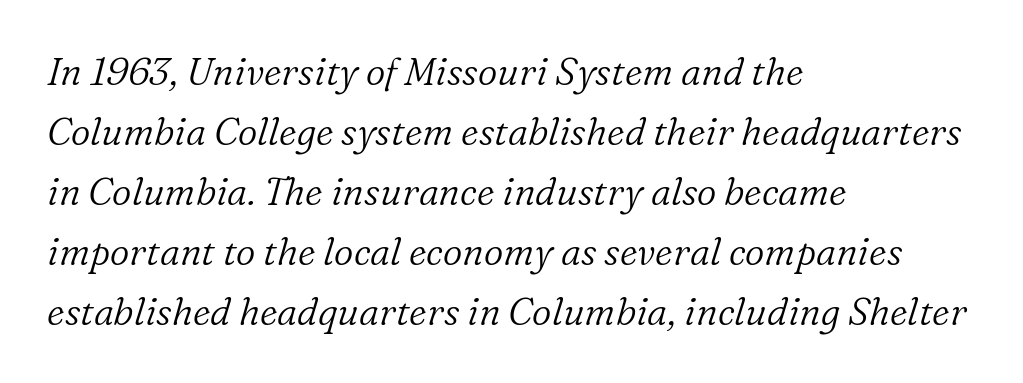
Q: Is the text bold? A: No.
Q: Is the text italic (slanted)? A: Yes, it leans right by about 16 degrees.
Q: Is the typeface a serif or a sans-serif typeface? A: Serif.
Q: Is the text underlined? A: No.
Q: How is the paragraph aligned? A: Left-aligned.
Q: Is the spacing between letters normal or unusually wide? A: Normal.
Q: Is the spacing between lines tight, normal or loose? A: Normal.
Q: Width (condensed, normal, or wide)? A: Normal.
Q: Stroke contrast? A: Low.
Q: x-height? A: Medium.
Q: Monospaced? A: No.
